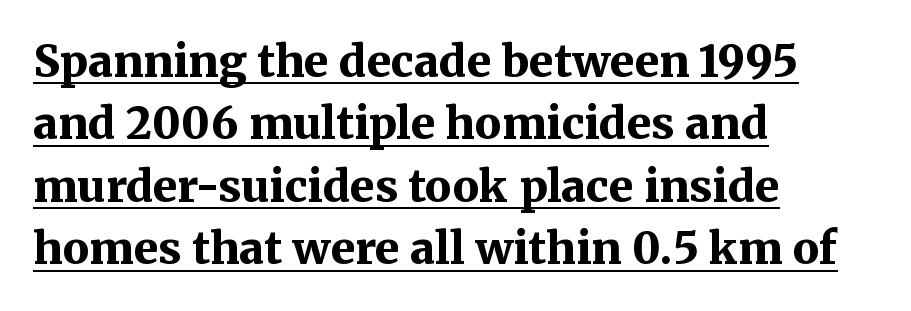
The image shows 44 px bold serif type, upright; set left-aligned, normal line spacing (1.42x), normal letter spacing, underlined; medium stroke contrast and a medium x-height.
